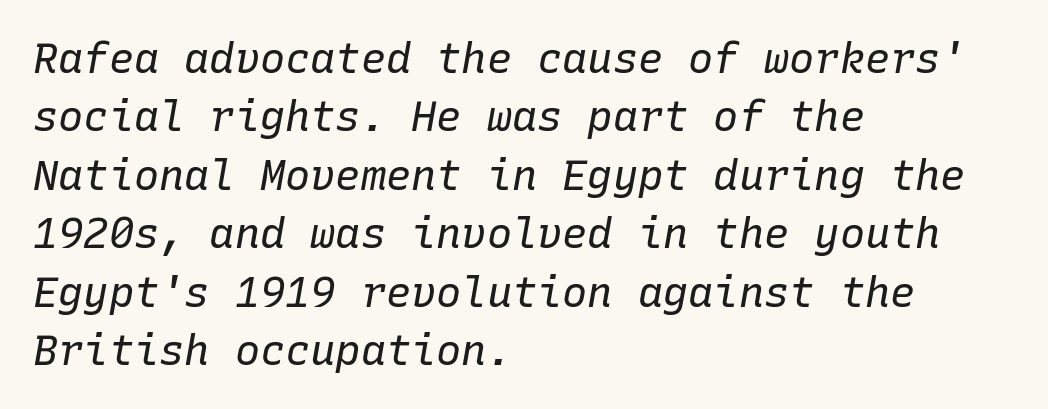
Q: Is the text bold? A: No.
Q: Is the text italic (slanted)? A: Yes, it leans right by about 10 degrees.
Q: Is the text underlined? A: No.
Q: How is the paragraph aligned? A: Left-aligned.
Q: Is the spacing between letters normal or unusually wide? A: Normal.
Q: Is the spacing between lines tight, normal or loose? A: Normal.
Q: Width (condensed, normal, or wide)? A: Normal.
Q: Stroke contrast? A: Low.
Q: x-height? A: Medium.
Q: Monospaced? A: Yes.
